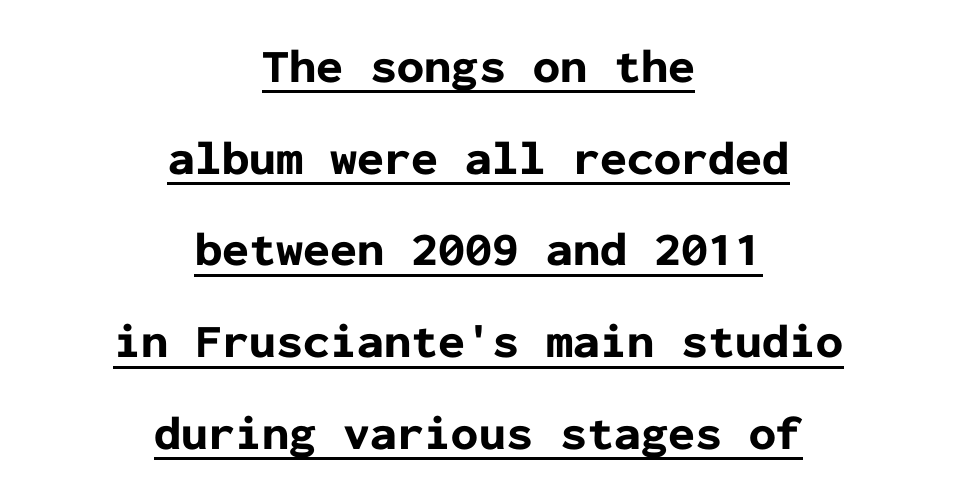
The image shows 48 px bold sans-serif type, upright, monospaced; set centered, loose line spacing (1.91x), normal letter spacing, underlined; low stroke contrast and a medium x-height.
